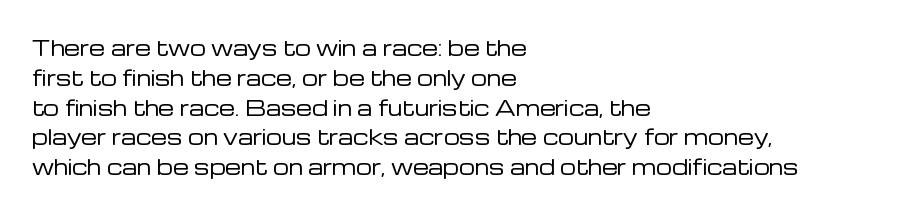
{"italic": "no", "bold": "no", "underline": "no", "align": "left", "line_spacing": "normal", "line_spacing_ratio": 1.49, "letter_spacing": "normal", "letter_spacing_em": 0.0, "glyph_px": 20}
